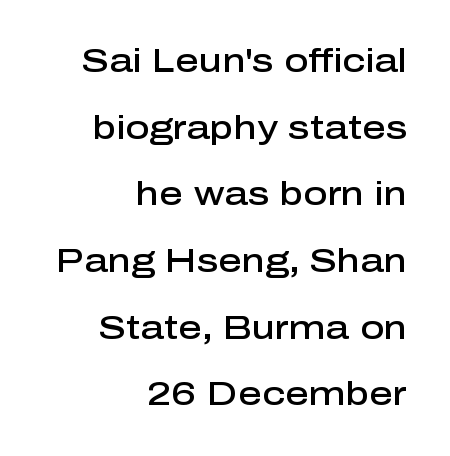
The space between consecutive lines is lavish. The letters advance in unequal steps, a hallmark of proportional type. Style check: upright. The passage shown is typeset with a sans-serif family. Notice how the passage keeps a crisp vertical edge on the right only. Check under the words: just untouched page.
